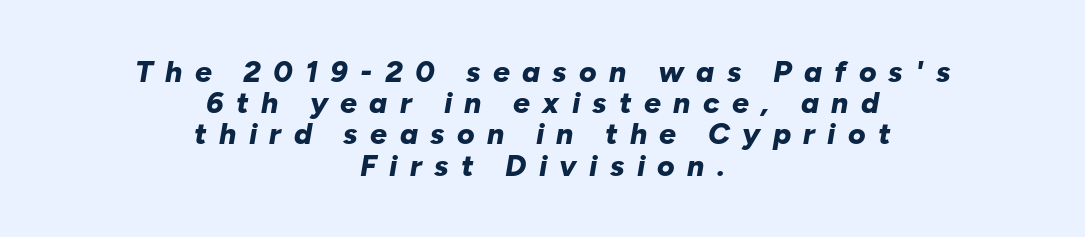
Q: Is the text bold? A: Yes.
Q: Is the text italic (slanted)? A: Yes, it leans right by about 10 degrees.
Q: Is the text underlined? A: No.
Q: How is the paragraph aligned? A: Centered.
Q: Is the spacing between letters normal or unusually wide? A: Unusually wide.
Q: Is the spacing between lines tight, normal or loose? A: Tight.
Q: Width (condensed, normal, or wide)? A: Normal.
Q: Stroke contrast? A: Low.
Q: x-height? A: Medium.
Q: Monospaced? A: No.
